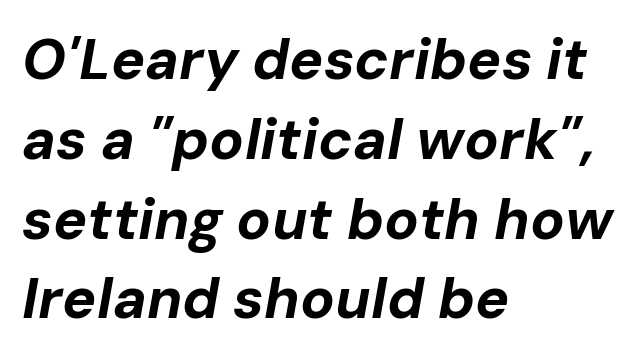
Characters follow at the spacing the type designer built in. Honestly, the row spacing looks completely unremarkable. Would a proofreader flag this as italicized? Yes. The rendering anchors every line to the left-hand side.
